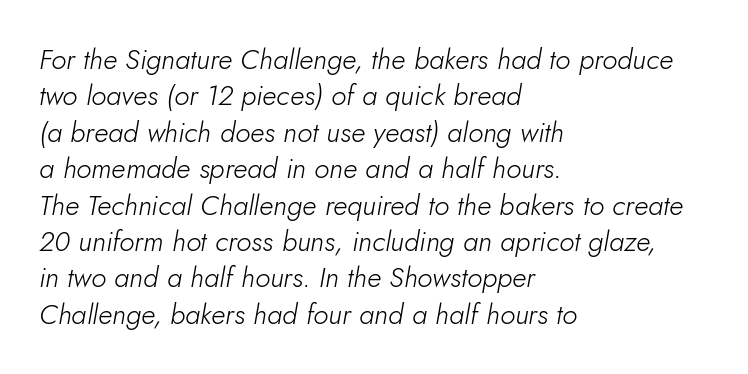
{"italic": "yes", "lean": "right", "slant_degrees": 10, "bold": "no", "weight": "light", "width": "normal", "stroke_contrast": "low", "x_height": "small", "monospaced": "no", "underline": "no", "align": "left", "line_spacing": "normal", "line_spacing_ratio": 1.3, "letter_spacing": "normal", "letter_spacing_em": 0.0, "glyph_px": 28}
